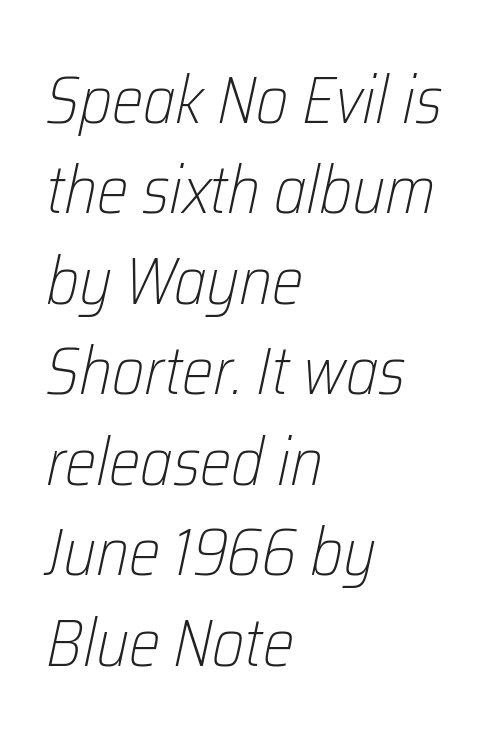
The image shows 67 px light, condensed type, italic (leaning right); set left-aligned, normal line spacing (1.35x), normal letter spacing, not underlined; low stroke contrast and a medium x-height.
